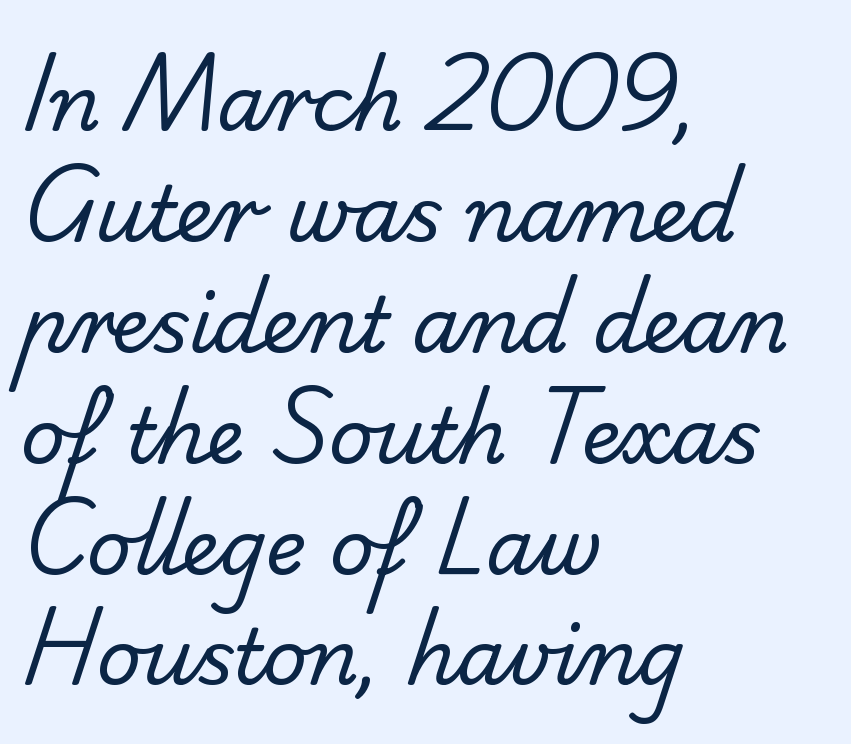
Q: Is the text bold? A: No.
Q: Is the typeface a serif or a sans-serif typeface? A: Sans-serif.
Q: Is the text underlined? A: No.
Q: How is the paragraph aligned? A: Left-aligned.
Q: Is the spacing between letters normal or unusually wide? A: Normal.
Q: Is the spacing between lines tight, normal or loose? A: Normal.
Q: Width (condensed, normal, or wide)? A: Normal.
Q: Stroke contrast? A: Low.
Q: x-height? A: Small.
Q: Monospaced? A: No.
